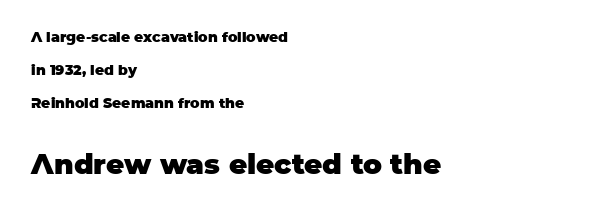
{"serif": "no", "italic": "no", "bold": "yes", "weight": "heavy", "width": "normal", "stroke_contrast": "low", "x_height": "large", "monospaced": "no", "underline": "no", "align": "left", "line_spacing": "loose", "line_spacing_ratio": 2.37, "letter_spacing": "normal", "letter_spacing_em": 0.0, "larger_block": "second", "size_ratio": 2.0, "glyph_px": 28}
